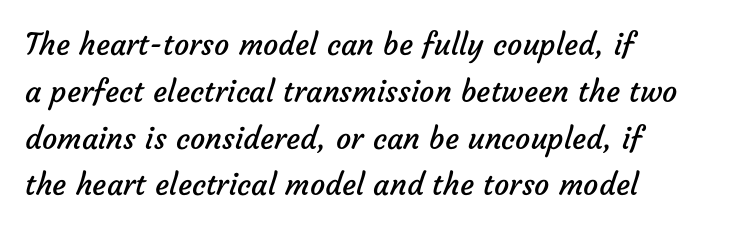
Q: Is the text bold? A: No.
Q: Is the typeface a serif or a sans-serif typeface? A: Sans-serif.
Q: Is the text underlined? A: No.
Q: How is the paragraph aligned? A: Left-aligned.
Q: Is the spacing between letters normal or unusually wide? A: Normal.
Q: Is the spacing between lines tight, normal or loose? A: Normal.
Q: Width (condensed, normal, or wide)? A: Normal.
Q: Stroke contrast? A: Low.
Q: x-height? A: Medium.
Q: Monospaced? A: No.
